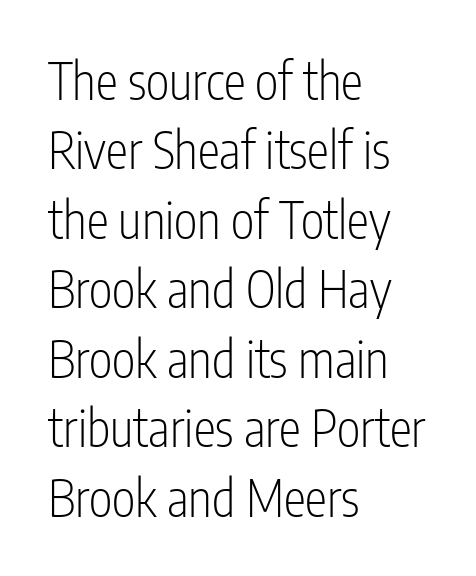
{"serif": "no", "italic": "no", "bold": "no", "weight": "light", "width": "condensed", "stroke_contrast": "low", "x_height": "medium", "monospaced": "no", "underline": "no", "align": "left", "line_spacing": "normal", "line_spacing_ratio": 1.39, "letter_spacing": "normal", "letter_spacing_em": 0.0, "glyph_px": 50}
